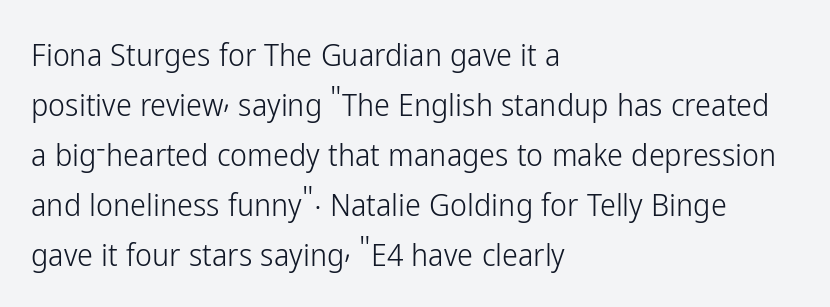
Q: Is the text bold? A: No.
Q: Is the text italic (slanted)? A: No, it is upright.
Q: Is the typeface a serif or a sans-serif typeface? A: Sans-serif.
Q: Is the text underlined? A: No.
Q: How is the paragraph aligned? A: Left-aligned.
Q: Is the spacing between letters normal or unusually wide? A: Normal.
Q: Is the spacing between lines tight, normal or loose? A: Normal.
Q: Width (condensed, normal, or wide)? A: Condensed.
Q: Stroke contrast? A: Low.
Q: x-height? A: Medium.
Q: Monospaced? A: No.
